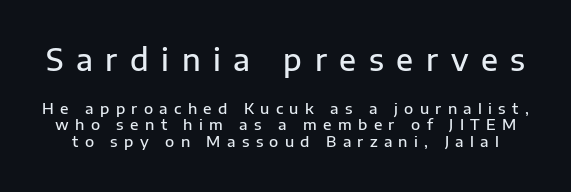
{"serif": "no", "italic": "no", "bold": "semi", "weight": "semibold", "width": "normal", "stroke_contrast": "low", "x_height": "medium", "monospaced": "no", "underline": "no", "line_spacing": "tight", "line_spacing_ratio": 1.12, "letter_spacing": "wide", "letter_spacing_em": 0.42, "larger_block": "first", "size_ratio": 2.0, "glyph_px": 30}
